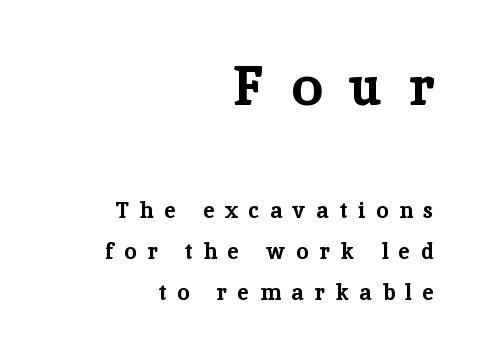
{"serif": "yes", "italic": "no", "bold": "yes", "weight": "bold", "width": "normal", "stroke_contrast": "low", "x_height": "medium", "monospaced": "no", "underline": "no", "align": "right", "line_spacing_ratio": 1.86, "letter_spacing": "wide", "letter_spacing_em": 0.5, "larger_block": "first", "size_ratio": 2.5, "glyph_px": 55}
